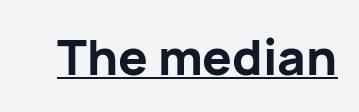
Q: Is the text bold? A: Yes.
Q: Is the text italic (slanted)? A: No, it is upright.
Q: Is the typeface a serif or a sans-serif typeface? A: Sans-serif.
Q: Is the text underlined? A: Yes.
Q: Is the spacing between letters normal or unusually wide? A: Normal.
Q: Width (condensed, normal, or wide)? A: Normal.
Q: Stroke contrast? A: Low.
Q: x-height? A: Medium.
Q: Monospaced? A: No.
